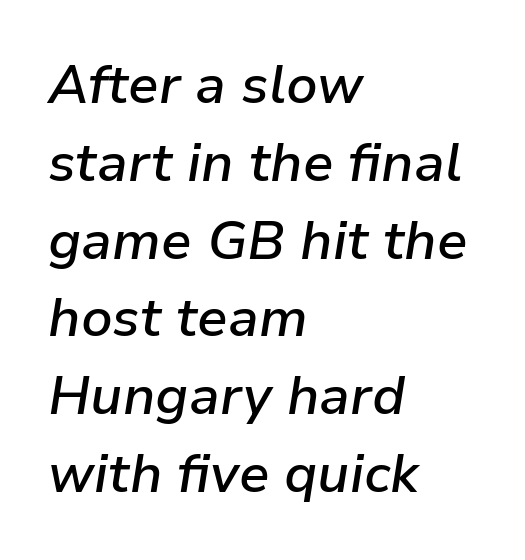
The face used here is a semibold: visibly heavier than regular, lighter than bold. You can tell it's italic because the verticals aren't actually vertical. Tracking value appears to be zero — textbook default spacing. Varying glyph widths throughout — classic text-font behaviour. The glyphs are unaccompanied by any horizontal stroke below them. Quick note: interline space is typical.
